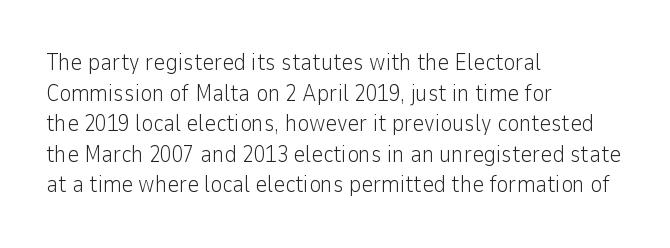
{"italic": "no", "bold": "no", "underline": "no", "align": "left", "line_spacing": "normal", "line_spacing_ratio": 1.33, "letter_spacing": "normal", "letter_spacing_em": 0.0, "glyph_px": 23}
